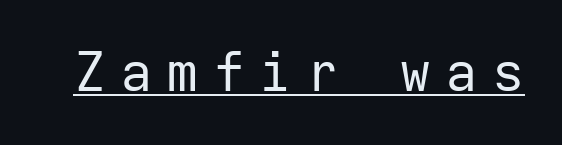
Q: Is the text bold? A: No.
Q: Is the text italic (slanted)? A: No, it is upright.
Q: Is the typeface a serif or a sans-serif typeface? A: Sans-serif.
Q: Is the text underlined? A: Yes.
Q: Is the spacing between letters normal or unusually wide? A: Unusually wide.
Q: Width (condensed, normal, or wide)? A: Normal.
Q: Stroke contrast? A: Low.
Q: x-height? A: Medium.
Q: Monospaced? A: Yes.
